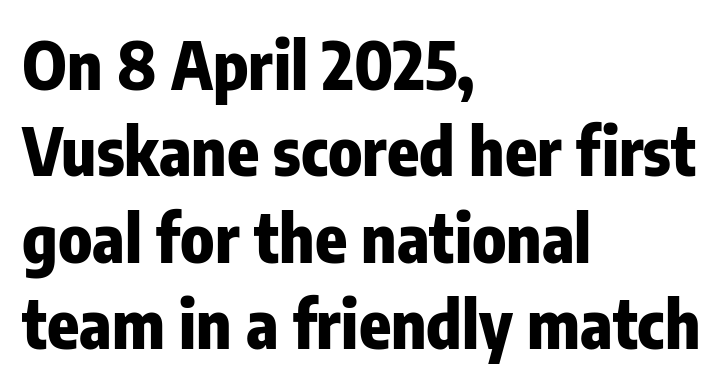
Q: Is the text bold? A: Yes.
Q: Is the text italic (slanted)? A: No, it is upright.
Q: Is the typeface a serif or a sans-serif typeface? A: Sans-serif.
Q: Is the text underlined? A: No.
Q: How is the paragraph aligned? A: Left-aligned.
Q: Is the spacing between letters normal or unusually wide? A: Normal.
Q: Is the spacing between lines tight, normal or loose? A: Normal.
Q: Width (condensed, normal, or wide)? A: Condensed.
Q: Stroke contrast? A: Low.
Q: x-height? A: Medium.
Q: Monospaced? A: No.
